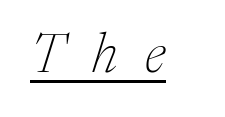
The image shows 56 px thin serif type, italic (leaning right); set unusually wide letter spacing (+0.5 em), underlined; medium stroke contrast and a medium x-height.
